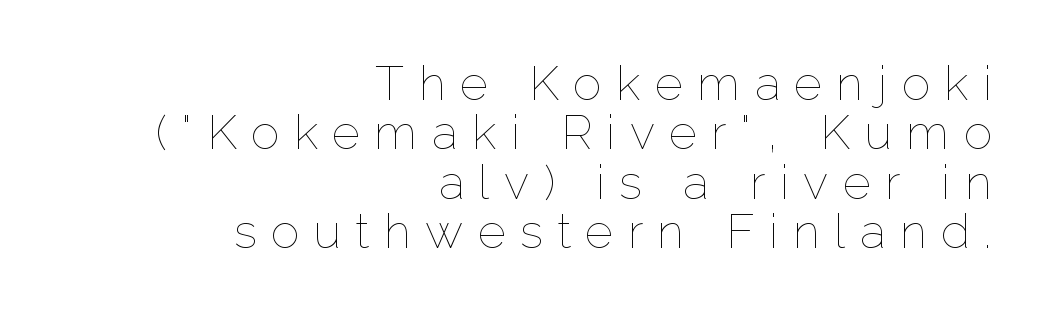
These lines are rendered in a variable-pitch font. Quick note: underline off. The horizontal fit of the characters is loose and conspicuously gappy. The text block is weighted toward the right margin, trailing off unevenly leftward. The specimen reads as upright at a glance. Line spacing here is tight.
